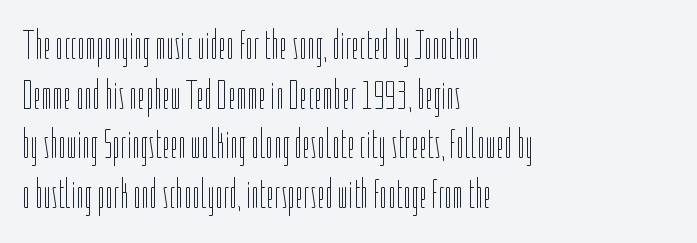
The image shows 41 px thin, condensed type, upright; set left-aligned, line spacing 1.21x, normal letter spacing, not underlined; low stroke contrast and a medium x-height.
